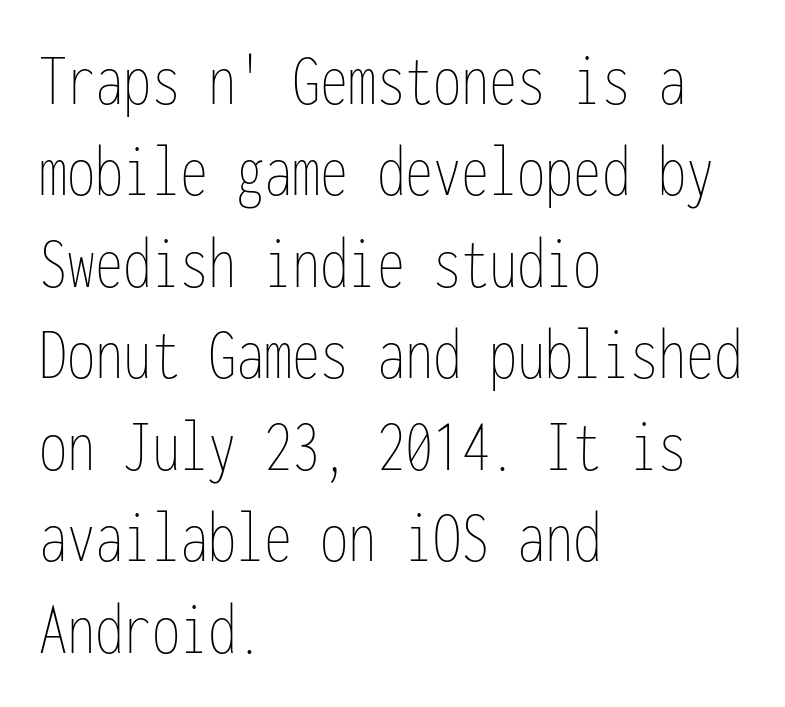
The image shows 75 px thin, condensed type, upright, monospaced; set left-aligned, line spacing 1.22x, normal letter spacing, not underlined; low stroke contrast and a medium x-height.
